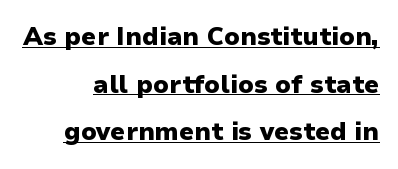
How are the letters spaced? Ordinarily, with no added tracking. Caption: lettering with a line underneath. Does the weight exceed regular? Yes, all the way to bold. The axis of the letterforms is exactly vertical. A typesetter would call this leading open, well beyond the default.
